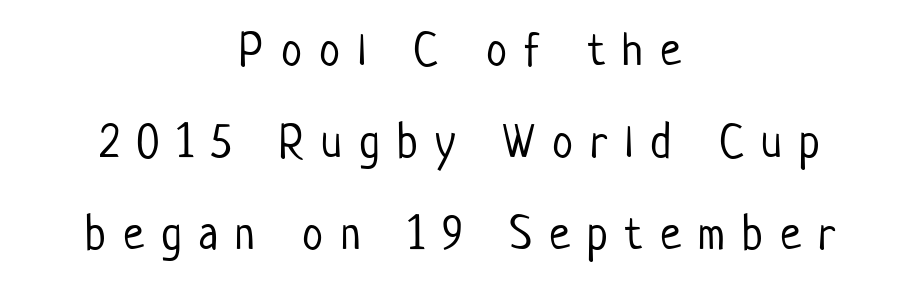
{"serif": "no", "italic": "no", "bold": "no", "weight": "light", "width": "condensed", "stroke_contrast": "low", "x_height": "medium", "monospaced": "no", "underline": "no", "align": "center", "line_spacing": "loose", "line_spacing_ratio": 1.96, "letter_spacing": "wide", "letter_spacing_em": 0.37, "glyph_px": 47}
